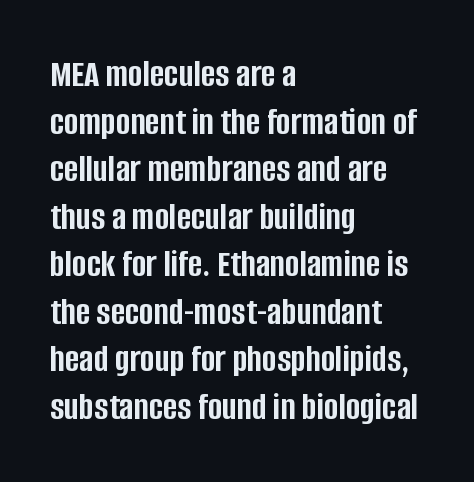
Q: Is the text bold? A: Yes.
Q: Is the text italic (slanted)? A: No, it is upright.
Q: Is the typeface a serif or a sans-serif typeface? A: Sans-serif.
Q: Is the text underlined? A: No.
Q: How is the paragraph aligned? A: Left-aligned.
Q: Is the spacing between letters normal or unusually wide? A: Normal.
Q: Width (condensed, normal, or wide)? A: Condensed.
Q: Stroke contrast? A: Low.
Q: x-height? A: Large.
Q: Monospaced? A: No.
